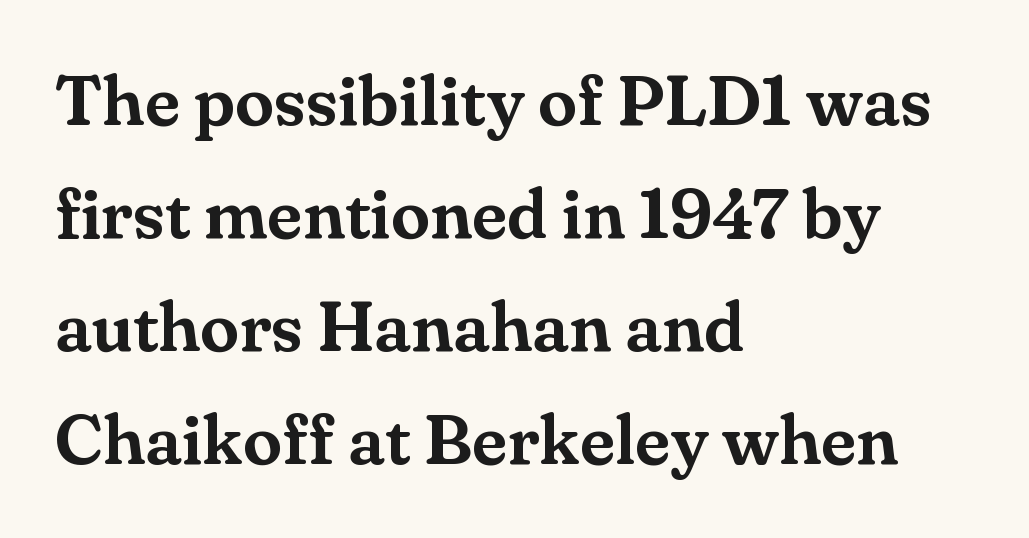
{"serif": "yes", "italic": "no", "width": "normal", "stroke_contrast": "medium", "x_height": "small", "monospaced": "no", "underline": "no", "align": "left", "line_spacing": "normal", "line_spacing_ratio": 1.59, "letter_spacing": "normal", "letter_spacing_em": 0.0, "glyph_px": 71}
